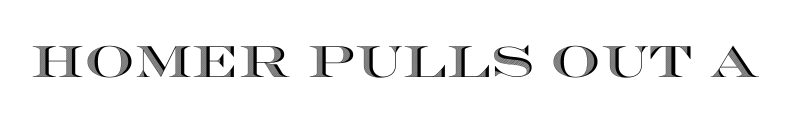
Characters remain perfectly vertical along every line. A typesetter would call this zero additional tracking. Note the varied advance widths — an 'i' is clearly narrower than an 'm'. Has an underline been added? It has not.
